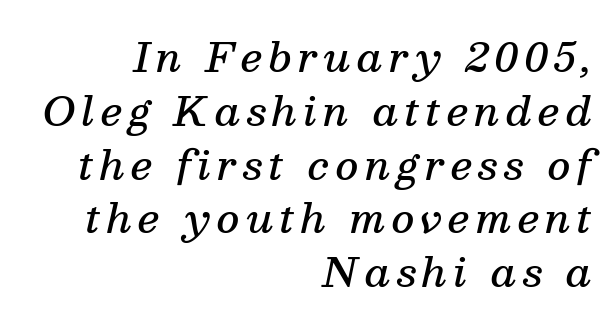
The image shows 39 px semibold serif type, italic (leaning right); set right-aligned, normal line spacing (1.38x), not underlined; medium stroke contrast and a medium x-height.
